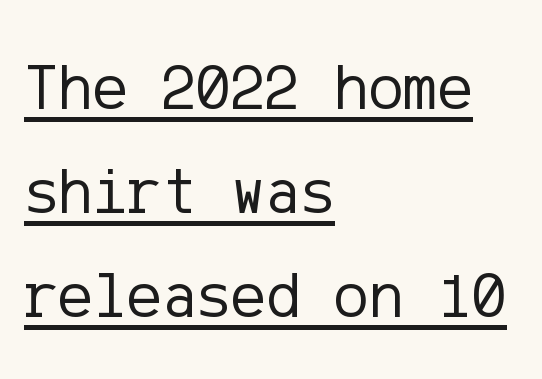
The image shows 65 px regular-weight sans-serif type, upright; set left-aligned, normal line spacing (1.6x), normal letter spacing, underlined; low stroke contrast and a medium x-height.
